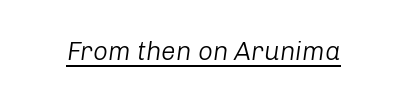
The image shows 26 px text type, italic (leaning right); set normal letter spacing, underlined.
